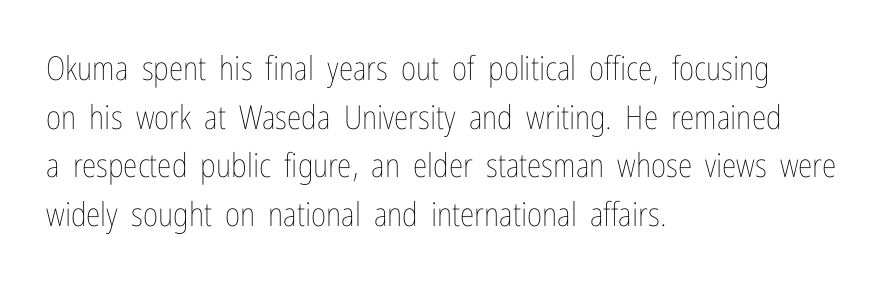
Q: Is the text bold? A: No.
Q: Is the text italic (slanted)? A: No, it is upright.
Q: Is the text underlined? A: No.
Q: How is the paragraph aligned? A: Left-aligned.
Q: Is the spacing between letters normal or unusually wide? A: Normal.
Q: Is the spacing between lines tight, normal or loose? A: Normal.
Q: Width (condensed, normal, or wide)? A: Condensed.
Q: Stroke contrast? A: Low.
Q: x-height? A: Medium.
Q: Monospaced? A: No.
